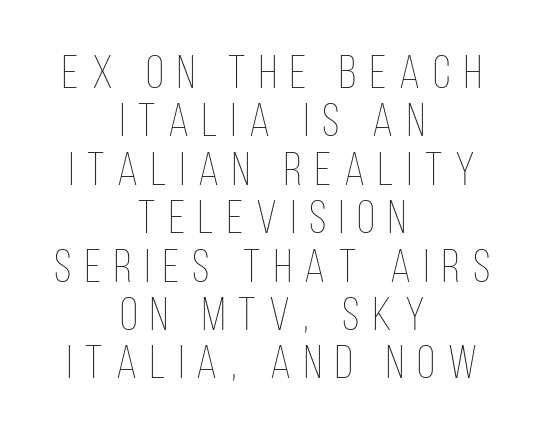
The line texture is sparse and dotted thanks to wide tracking. No extra ink here — the face is not bold. Designer's note — italics off, roman on. Check under the words: just untouched page. Proportional: the letters do not fall into vertical columns.
